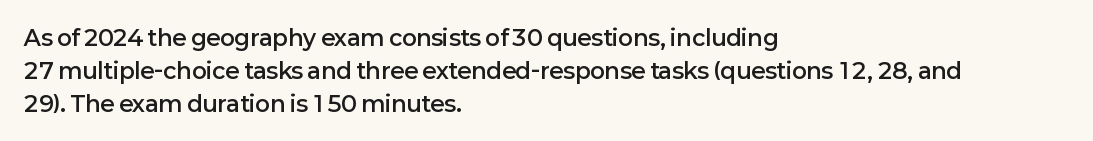
Q: Is the text bold? A: Semi-bold.
Q: Is the text italic (slanted)? A: No, it is upright.
Q: Is the text underlined? A: No.
Q: How is the paragraph aligned? A: Left-aligned.
Q: Is the spacing between letters normal or unusually wide? A: Normal.
Q: Is the spacing between lines tight, normal or loose? A: Normal.
